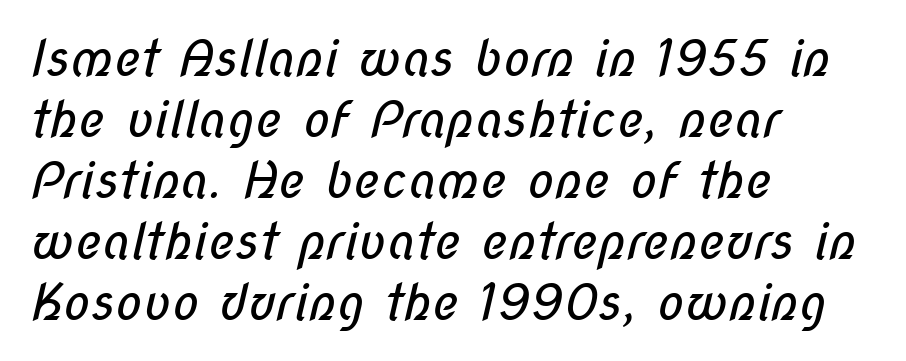
Rule under the text: the space is simply empty. Casual observation: everything's shoved over to the left. To sum up the face: it is a sans, with no serifs. Character widths vary here, with narrow letters taking less room than wide ones. Nothing heavy about these letters — not bold at all.
